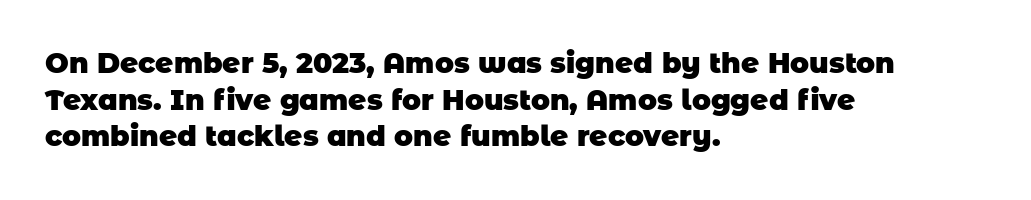
The image shows 28 px heavy sans-serif type; set left-aligned, normal line spacing (1.31x), normal letter spacing, not underlined; low stroke contrast and a large x-height.
